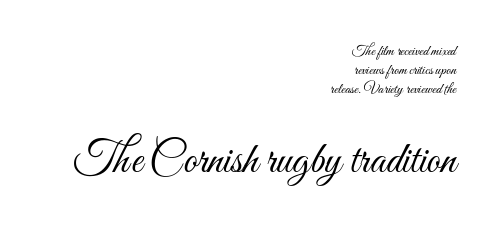
The image shows 44 px light, condensed type; set right-aligned, normal line spacing (1.26x), normal letter spacing, not underlined; the second (bottom) block is 2.93x larger; medium stroke contrast and a small x-height.
